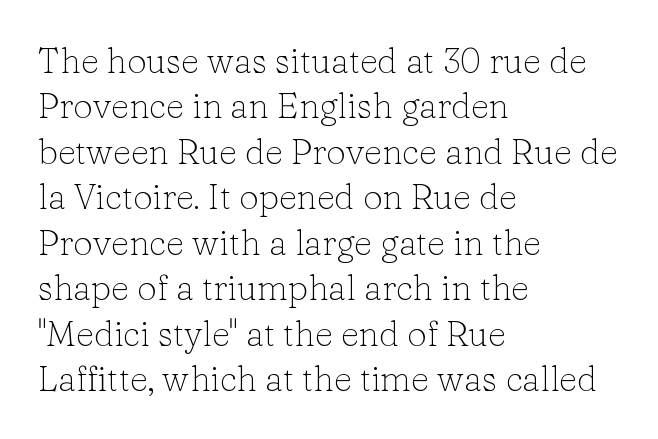
The type is set solid horizontally, with unmodified tracking. Does the copy run flush right? No — it runs flush left. No chunkiness to these letters — they're not bold. You could not count columns in this text — the font is proportionally spaced. Vertically, the passage feels balanced, rows spaced as you'd expect. Serif or sans? Serif — the stroke terminals have little feet.
